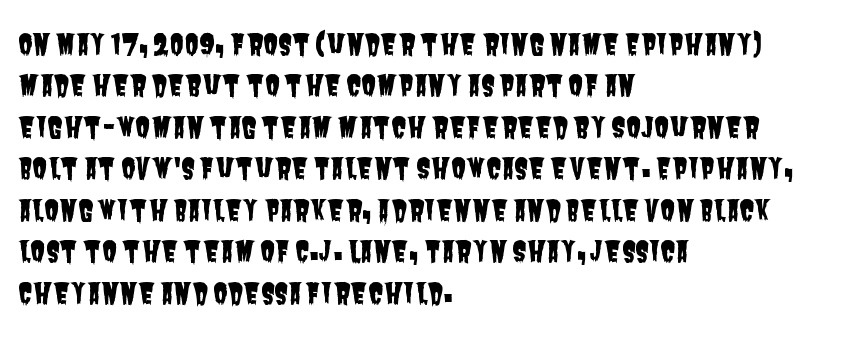
The image shows 28 px condensed sans-serif type; set left-aligned, normal line spacing (1.48x), normal letter spacing, not underlined; low stroke contrast and a large x-height.
